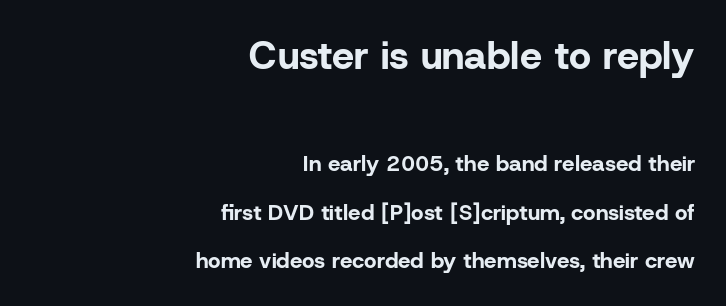
Q: Is the text bold? A: Yes.
Q: Is the text italic (slanted)? A: No, it is upright.
Q: Is the typeface a serif or a sans-serif typeface? A: Sans-serif.
Q: Is the text underlined? A: No.
Q: How is the paragraph aligned? A: Right-aligned.
Q: Is the spacing between letters normal or unusually wide? A: Normal.
Q: Is the spacing between lines tight, normal or loose? A: Loose.
Q: Which block of text is set in a larger size, the first (top) or the second (bottom)? A: The first (top) one.
Q: Width (condensed, normal, or wide)? A: Normal.
Q: Stroke contrast? A: Low.
Q: x-height? A: Medium.
Q: Monospaced? A: No.
